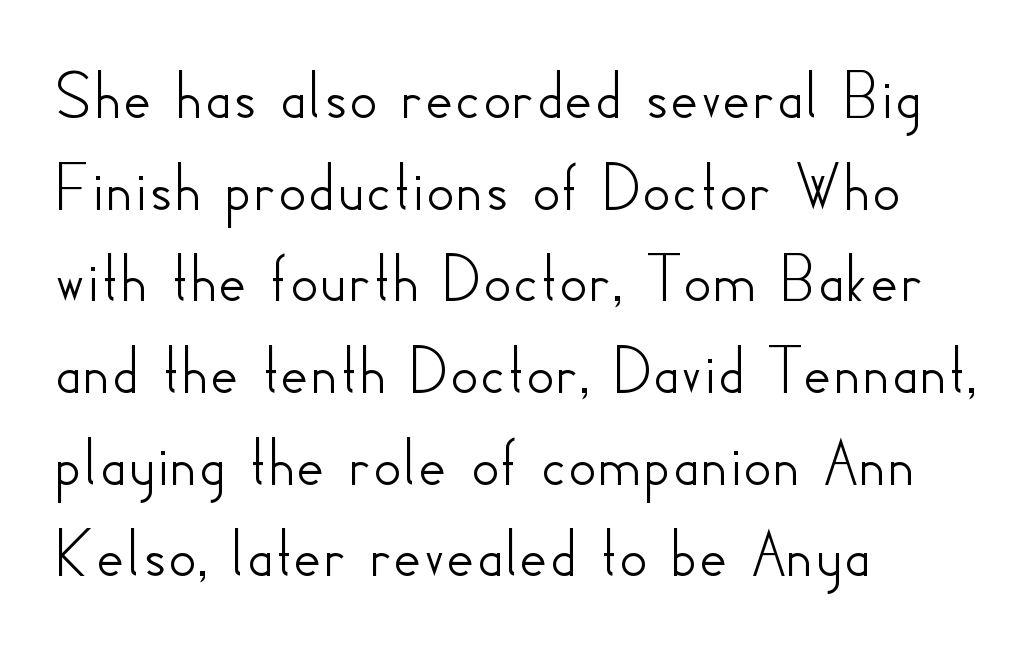
{"serif": "no", "italic": "no", "width": "normal", "stroke_contrast": "low", "x_height": "small", "monospaced": "no", "underline": "no", "align": "left", "line_spacing": "normal", "line_spacing_ratio": 1.31, "letter_spacing": "normal", "letter_spacing_em": 0.0, "glyph_px": 70}
